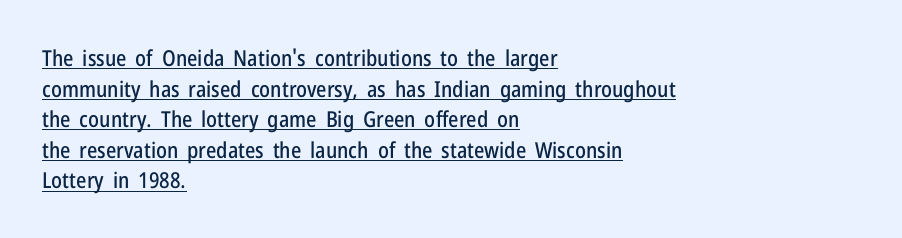
The image shows 22 px text type, upright; set left-aligned, normal line spacing (1.39x), normal letter spacing, underlined.
